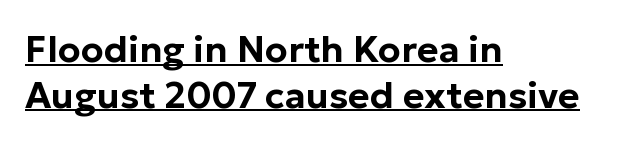
Does a line run under the words? Yes, clearly. You can tell from the bare stems that sans-serif type was used. Character widths vary here, with narrow letters taking less room than wide ones. Tall strokes in this sample are plumb rather than angled. Short and long lines alike share a common starting point at left. This sample uses plain, unmodified letter spacing.
